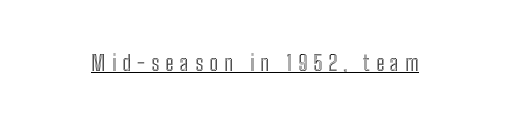
The image shows 22 px text type, upright; set unusually wide letter spacing (+0.28 em), underlined.
